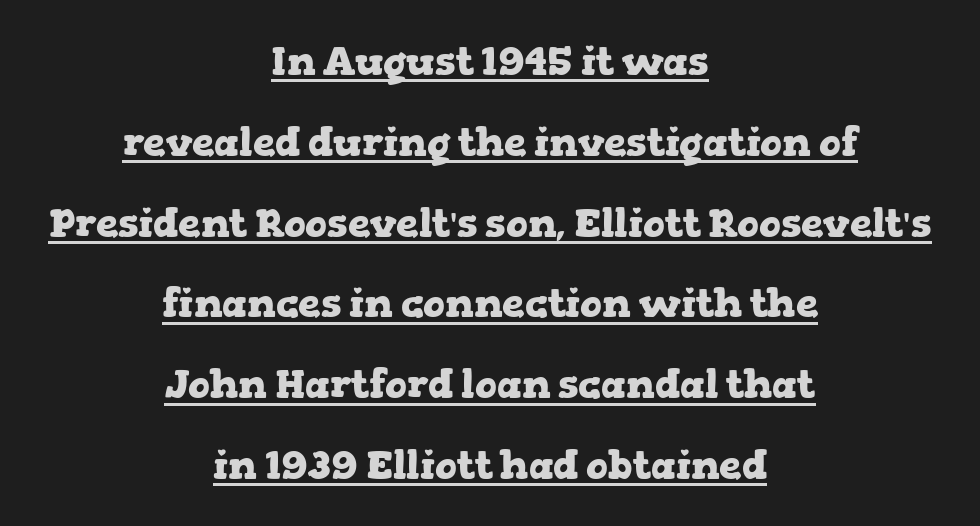
{"serif": "yes", "italic": "no", "bold": "yes", "weight": "heavy", "width": "wide", "stroke_contrast": "low", "x_height": "medium", "monospaced": "no", "underline": "yes", "align": "center", "line_spacing": "loose", "line_spacing_ratio": 2.02, "letter_spacing": "normal", "letter_spacing_em": 0.0, "glyph_px": 40}
